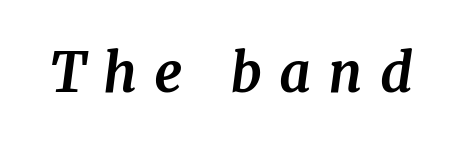
Spacing verdict: proportional, widths tailored to each character. Lines of text with bare space underneath. Loose tracking; the words dissolve into strings of separated letters. The typesetting leans heavy: a genuine bold. It's the slanting kind of type.
